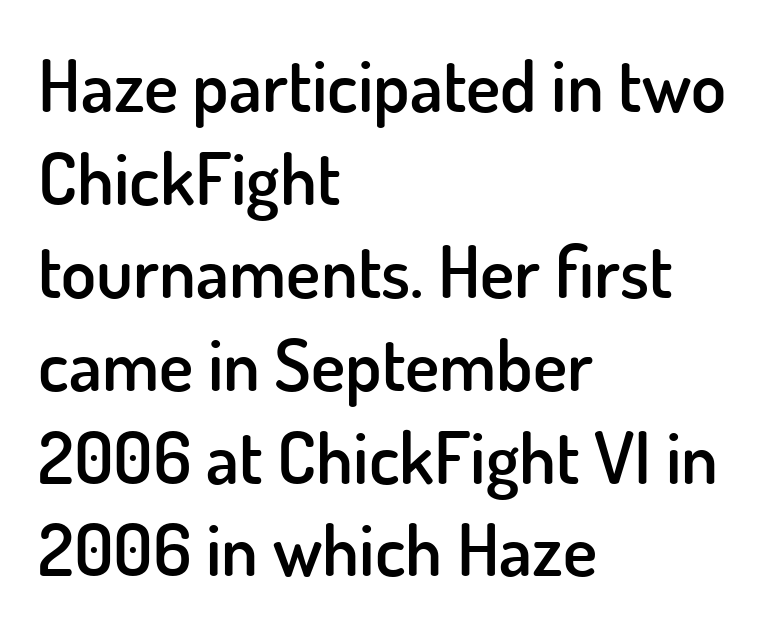
Q: Is the text bold? A: Semi-bold.
Q: Is the text italic (slanted)? A: No, it is upright.
Q: Is the typeface a serif or a sans-serif typeface? A: Sans-serif.
Q: Is the text underlined? A: No.
Q: How is the paragraph aligned? A: Left-aligned.
Q: Is the spacing between letters normal or unusually wide? A: Normal.
Q: Is the spacing between lines tight, normal or loose? A: Normal.
Q: Width (condensed, normal, or wide)? A: Normal.
Q: Stroke contrast? A: Low.
Q: x-height? A: Small.
Q: Monospaced? A: No.
